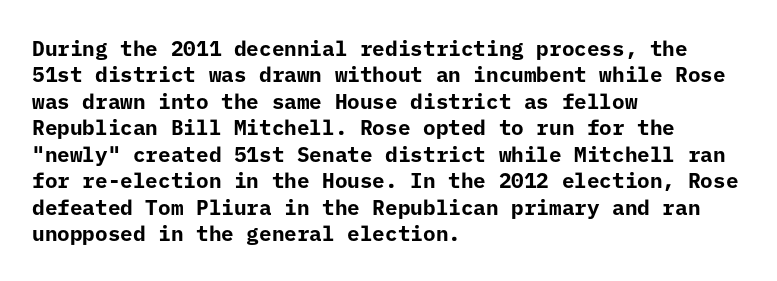
What weight is shown? A full bold with thick strokes. The lettering holds an erect, upright posture throughout. Plain, unruled lines of type. The rendering keeps characters at their native spacing. Leading: standard.
